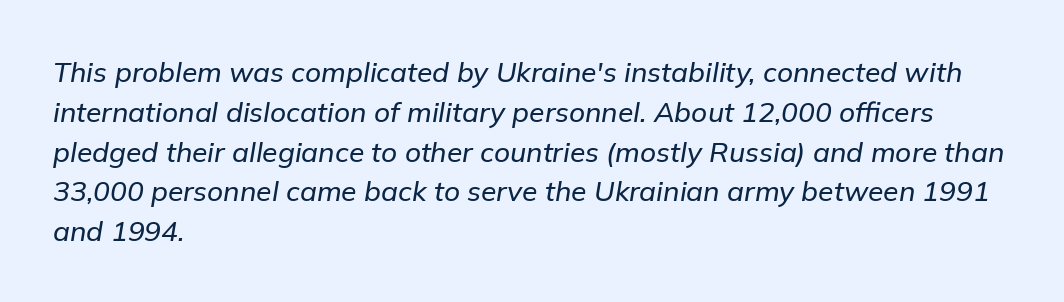
{"italic": "yes", "lean": "right", "slant_degrees": 9, "width": "normal", "stroke_contrast": "low", "x_height": "medium", "monospaced": "no", "underline": "no", "align": "left", "line_spacing": "normal", "line_spacing_ratio": 1.42, "letter_spacing": "normal", "letter_spacing_em": 0.0, "glyph_px": 28}
